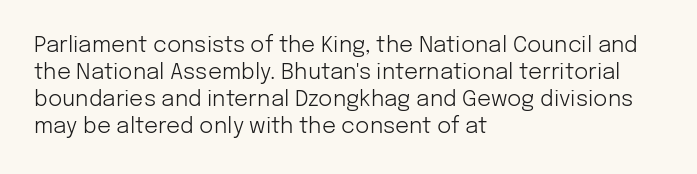
The image shows 22 px text type, upright; set left-aligned, line spacing 1.23x, normal letter spacing, not underlined.
